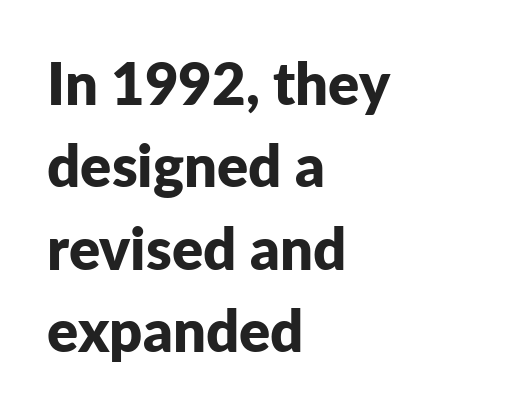
Q: Is the text bold? A: Yes.
Q: Is the text italic (slanted)? A: No, it is upright.
Q: Is the typeface a serif or a sans-serif typeface? A: Sans-serif.
Q: Is the text underlined? A: No.
Q: How is the paragraph aligned? A: Left-aligned.
Q: Is the spacing between letters normal or unusually wide? A: Normal.
Q: Is the spacing between lines tight, normal or loose? A: Normal.
Q: Width (condensed, normal, or wide)? A: Normal.
Q: Stroke contrast? A: Low.
Q: x-height? A: Medium.
Q: Monospaced? A: No.
